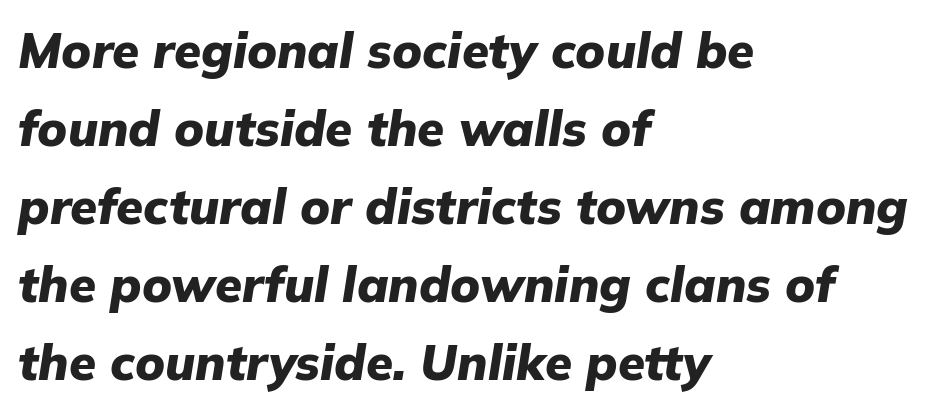
{"italic": "yes", "lean": "right", "slant_degrees": 9, "bold": "yes", "weight": "heavy", "width": "normal", "stroke_contrast": "low", "x_height": "medium", "monospaced": "no", "underline": "no", "align": "left", "line_spacing": "normal", "line_spacing_ratio": 1.59, "letter_spacing": "normal", "letter_spacing_em": 0.0, "glyph_px": 49}
